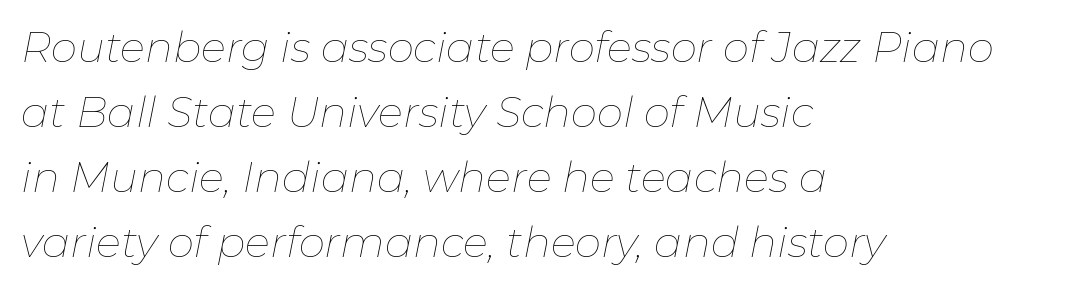
Q: Is the text bold? A: No.
Q: Is the text italic (slanted)? A: Yes, it leans right by about 11 degrees.
Q: Is the text underlined? A: No.
Q: How is the paragraph aligned? A: Left-aligned.
Q: Is the spacing between letters normal or unusually wide? A: Normal.
Q: Is the spacing between lines tight, normal or loose? A: Normal.
Q: Width (condensed, normal, or wide)? A: Normal.
Q: Stroke contrast? A: Low.
Q: x-height? A: Medium.
Q: Monospaced? A: No.
